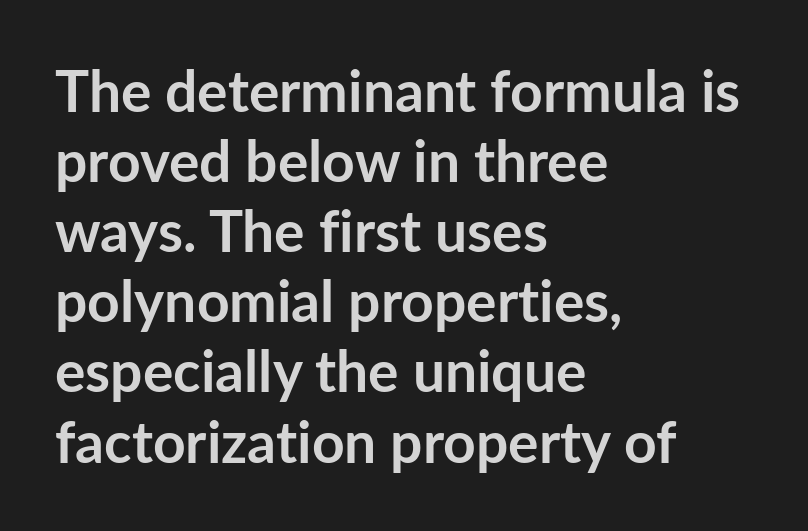
The image shows 57 px semibold sans-serif type, upright; set left-aligned, line spacing 1.23x, normal letter spacing, not underlined; low stroke contrast and a medium x-height.
